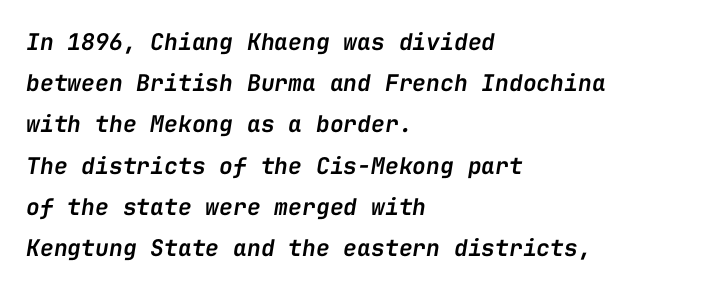
Q: Is the text bold? A: Semi-bold.
Q: Is the text italic (slanted)? A: Yes, it leans right by about 9 degrees.
Q: Is the text underlined? A: No.
Q: How is the paragraph aligned? A: Left-aligned.
Q: Is the spacing between letters normal or unusually wide? A: Normal.
